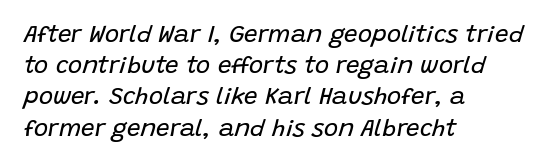
Q: Is the text bold? A: No.
Q: Is the text italic (slanted)? A: Yes, it leans right by about 15 degrees.
Q: Is the text underlined? A: No.
Q: How is the paragraph aligned? A: Left-aligned.
Q: Is the spacing between letters normal or unusually wide? A: Normal.
Q: Is the spacing between lines tight, normal or loose? A: Normal.
